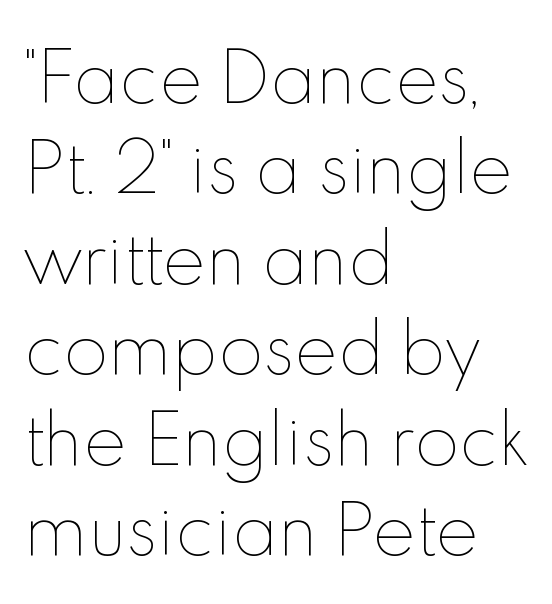
{"italic": "no", "bold": "no", "weight": "thin", "width": "normal", "x_height": "small", "monospaced": "no", "underline": "no", "align": "left", "line_spacing": "normal", "line_spacing_ratio": 1.37, "letter_spacing": "normal", "letter_spacing_em": 0.0, "glyph_px": 66}
